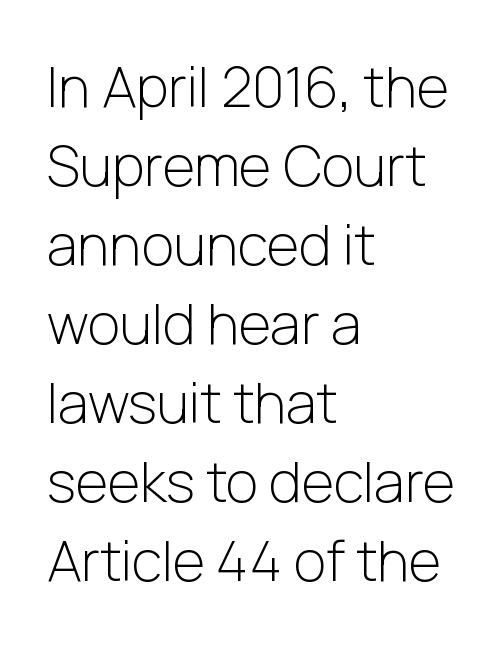
The image shows 56 px light sans-serif type, upright; set left-aligned, normal line spacing (1.41x), normal letter spacing, not underlined; low stroke contrast and a medium x-height.
